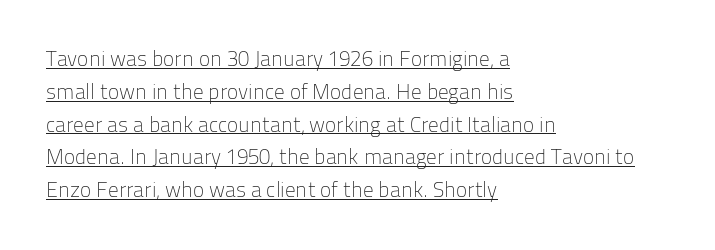
Q: Is the text bold? A: No.
Q: Is the text italic (slanted)? A: No, it is upright.
Q: Is the text underlined? A: Yes.
Q: How is the paragraph aligned? A: Left-aligned.
Q: Is the spacing between letters normal or unusually wide? A: Normal.
Q: Is the spacing between lines tight, normal or loose? A: Normal.
